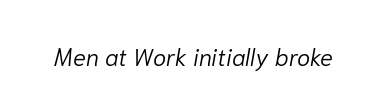
The image shows 24 px text type, italic (leaning right); set normal letter spacing, not underlined.
